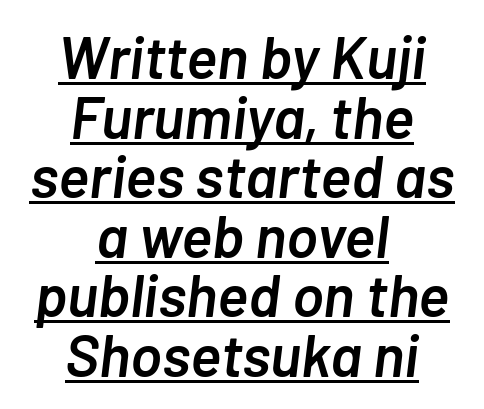
The whitespace from short lines is split evenly between both sides. Does the leading feel generous? Not at all — it's pinched. Is the type bold? Partly — it's a semibold, heavier than regular but not fully bold. Default kerning and tracking; the words read as compact shapes.
